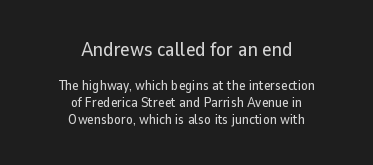
Unmarked baselines from the first word to the last. Short and long lines alike share a common midpoint. A typesetter would mark this as roman, not italic. Tracking here is standard; glyphs follow each other at the usual distance. Large over small — that's the arrangement of the two blocks here.
